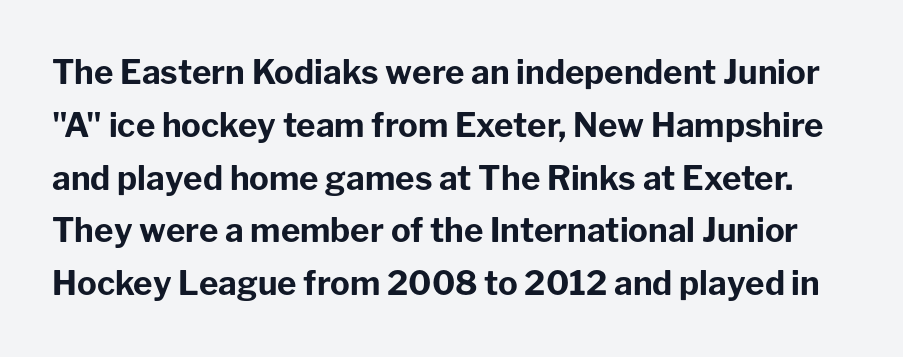
Note the varied advance widths — an 'i' is clearly narrower than an 'm'. The passage shown stacks its lines at a standard gap. Characters remain perfectly vertical along every line. Nope, no serifs anywhere on these letters.
